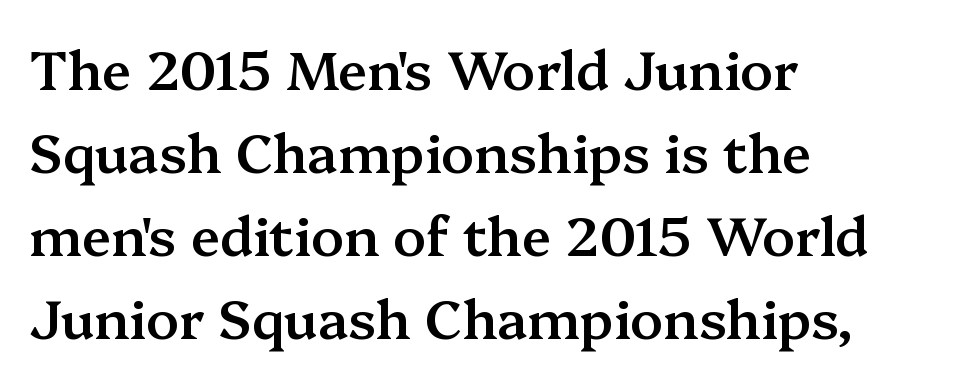
{"serif": "yes", "italic": "no", "bold": "semi", "weight": "semibold", "width": "normal", "stroke_contrast": "medium", "x_height": "medium", "monospaced": "no", "underline": "no", "align": "left", "line_spacing": "normal", "line_spacing_ratio": 1.54, "letter_spacing": "normal", "letter_spacing_em": 0.0, "glyph_px": 54}
